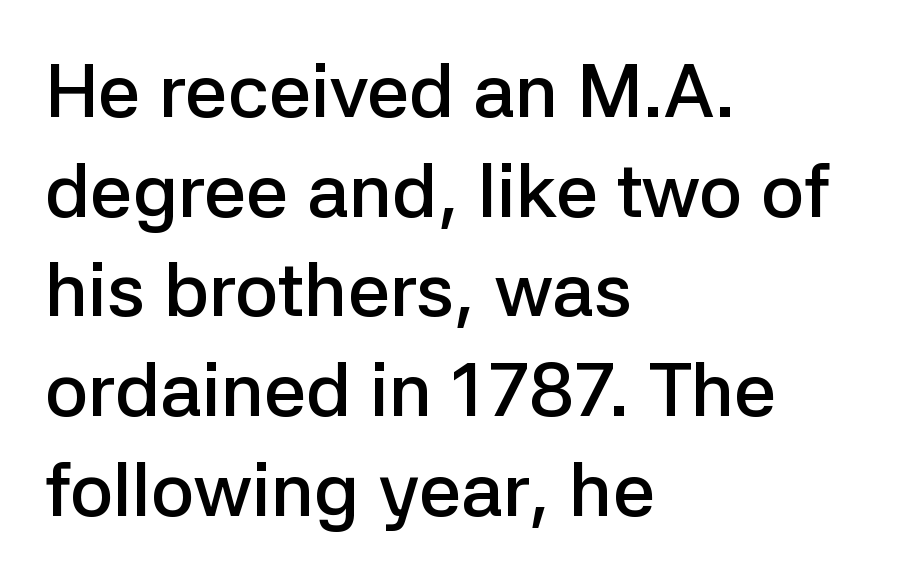
You can tell from the bare stems that sans-serif type was used. Tall strokes in this sample are plumb rather than angled. Do the characters align in a grid? No, the font is proportional. A clean baseline with only descenders dipping below it. These lines stack with their left ends in a neat column. Caption: standard tracking, unaltered.
